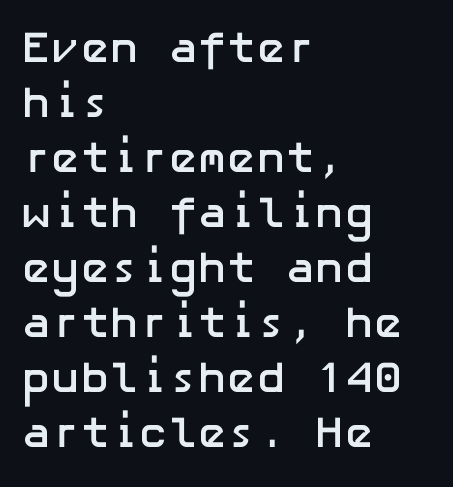
{"serif": "no", "italic": "no", "bold": "yes", "weight": "semibold", "width": "normal", "stroke_contrast": "low", "x_height": "medium", "underline": "no", "align": "left", "line_spacing": "normal", "line_spacing_ratio": 1.25, "letter_spacing": "normal", "letter_spacing_em": 0.0, "glyph_px": 44}
